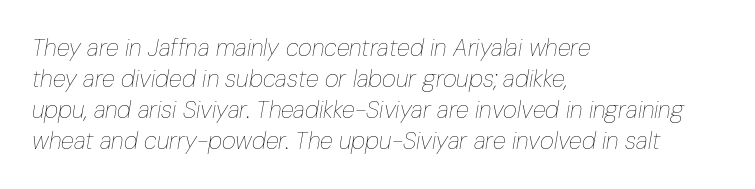
Where is the straight margin? On the left. This sample uses plain, unmodified letter spacing. Normally led — the rows are evenly, conventionally spaced. Ink coverage per letter is moderate at most.
